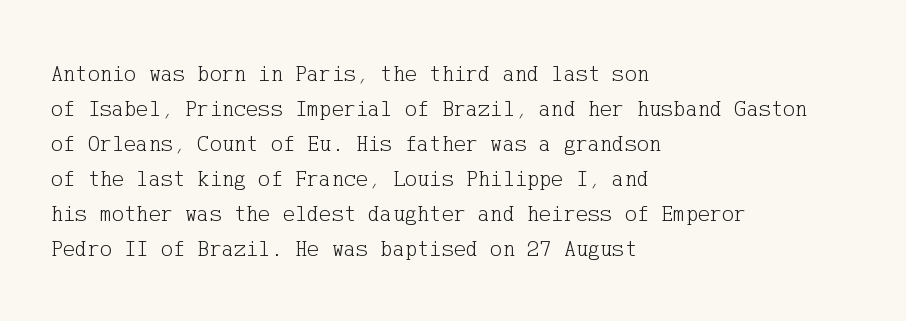
Weight: not bold — regular or lighter. The typesetter chose a ragged-right arrangement here. Each new line begins a customary step beneath the previous one. You could call the tracking neutral — neither tight nor loose. Only glyphs here, with clear space below each row. You can tell it's not italic because the verticals are truly vertical.
